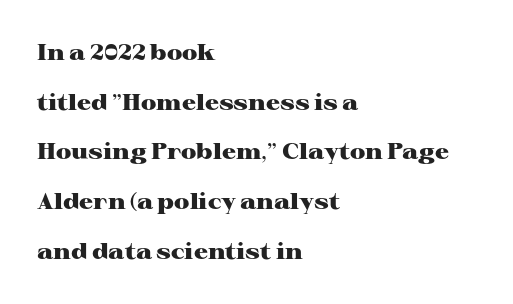
{"italic": "no", "bold": "yes", "underline": "no", "align": "left", "line_spacing": "loose", "line_spacing_ratio": 2.26, "letter_spacing": "normal", "letter_spacing_em": 0.0, "glyph_px": 22}
